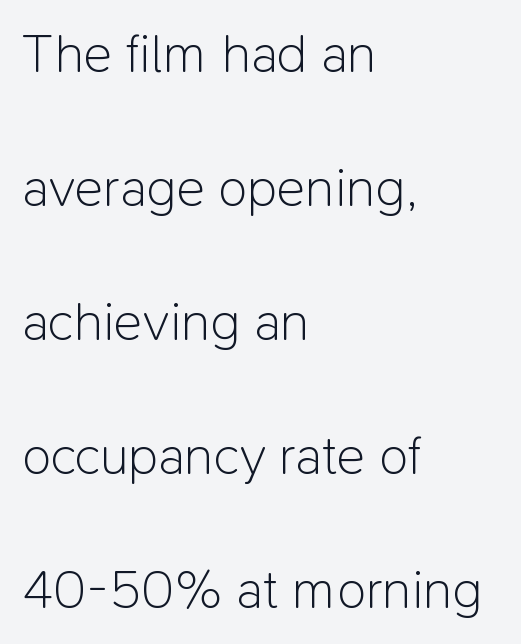
Observe the absence of serifs on each vertical stroke in this sample. Leading: increased. The ragged edge is on the right, which tells us the setting is flush left. Honestly, there is no underline to notice here at all. If you drew a line through each stem, it would be perfectly vertical.
